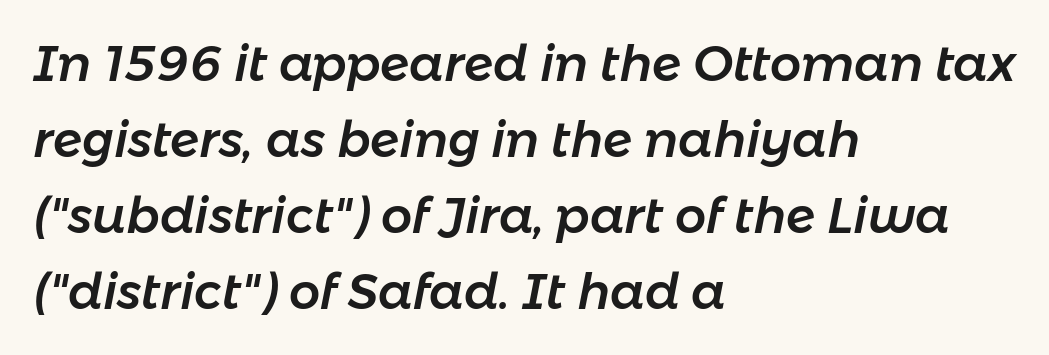
The image shows 49 px text type, italic (leaning right); set left-aligned, normal line spacing (1.55x), normal letter spacing, not underlined; low stroke contrast and a medium x-height.
